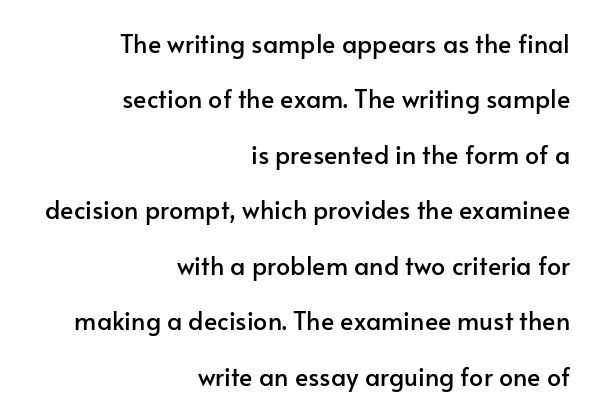
Q: Is the text italic (slanted)? A: No, it is upright.
Q: Is the text underlined? A: No.
Q: How is the paragraph aligned? A: Right-aligned.
Q: Is the spacing between letters normal or unusually wide? A: Normal.
Q: Is the spacing between lines tight, normal or loose? A: Loose.
